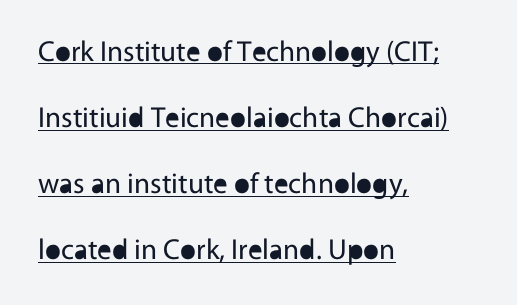
The image shows 29 px regular-weight sans-serif type, upright; set left-aligned, loose line spacing (2.28x), normal letter spacing, underlined; a medium x-height.
